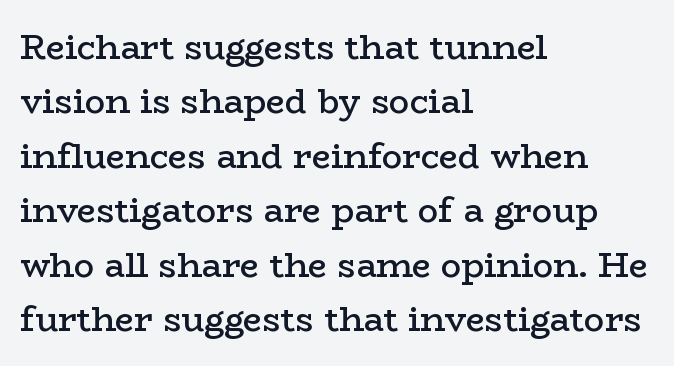
The image shows 34 px semibold, wide serif type, upright; set left-aligned, normal line spacing (1.6x), normal letter spacing, not underlined; low stroke contrast and a medium x-height.
